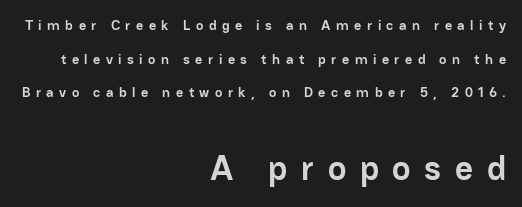
The image shows 35 px semibold sans-serif type, upright; set right-aligned, loose line spacing (2.4x), unusually wide letter spacing (+0.39 em), not underlined; the second (bottom) block is 2.5x larger; low stroke contrast and a medium x-height.
